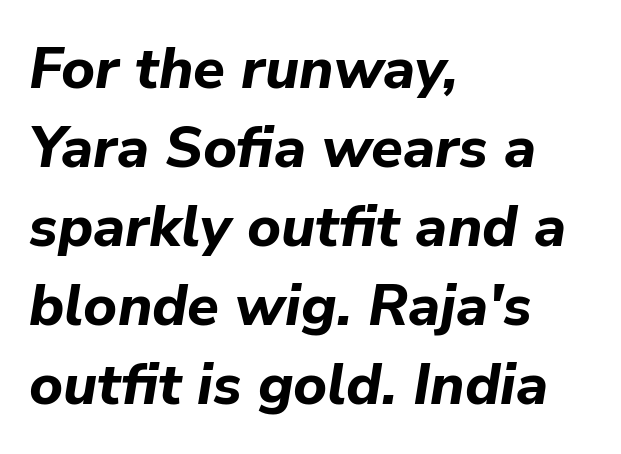
Q: Is the text bold? A: Yes.
Q: Is the text italic (slanted)? A: Yes, it leans right by about 9 degrees.
Q: Is the text underlined? A: No.
Q: How is the paragraph aligned? A: Left-aligned.
Q: Is the spacing between letters normal or unusually wide? A: Normal.
Q: Is the spacing between lines tight, normal or loose? A: Normal.
Q: Width (condensed, normal, or wide)? A: Normal.
Q: Stroke contrast? A: Low.
Q: x-height? A: Medium.
Q: Monospaced? A: No.
